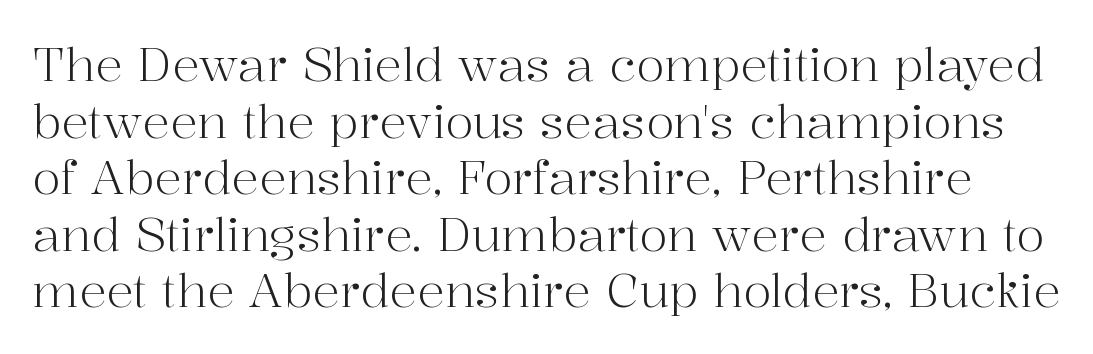
The image shows 46 px light serif type, upright; set line spacing 1.23x, normal letter spacing, not underlined; high stroke contrast and a medium x-height.
